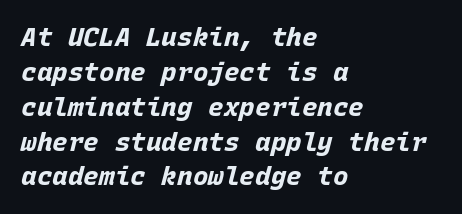
{"italic": "yes", "lean": "right", "slant_degrees": 15, "bold": "yes", "underline": "no", "align": "left", "line_spacing": "normal", "line_spacing_ratio": 1.34, "letter_spacing": "normal", "letter_spacing_em": 0.0, "glyph_px": 26}
